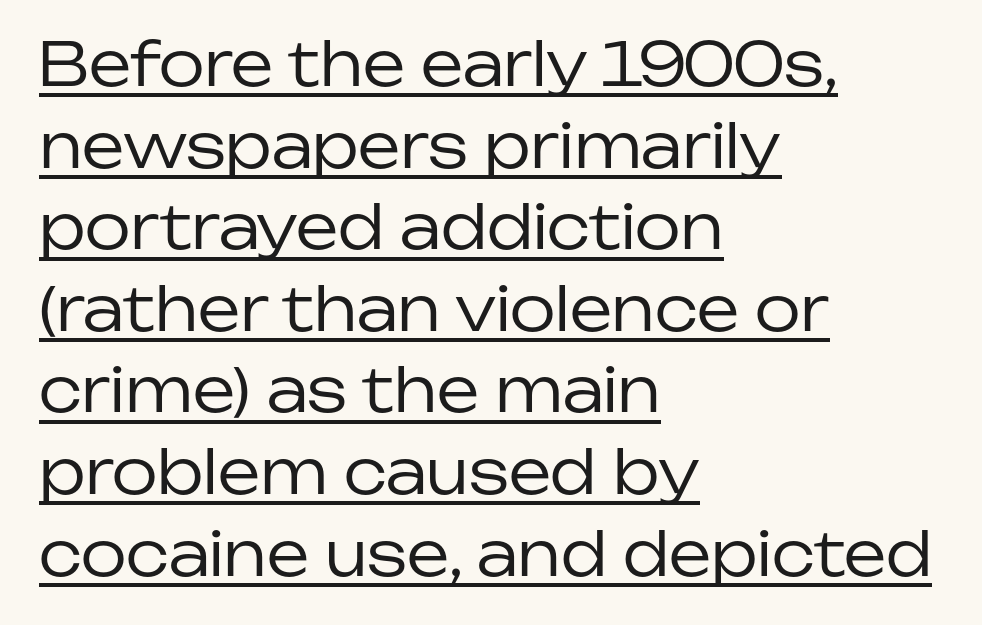
Quick note: underline on. The lines sit at an ordinary, default distance from one another. Note the varied advance widths — an 'i' is clearly narrower than an 'm'. Every row of glyphs begins at an identical x-position on the left. The rendering shows plain stroke endings on the letterforms — a sans-serif design.
